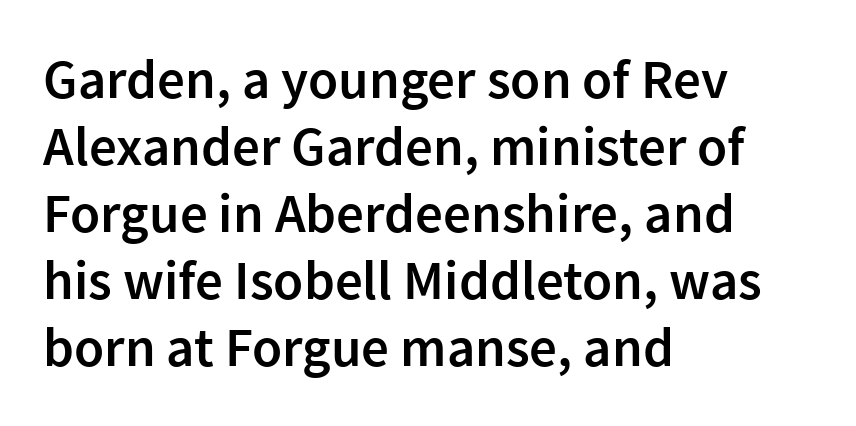
The image shows 55 px semibold sans-serif type, upright; set left-aligned, line spacing 1.22x, normal letter spacing, not underlined; low stroke contrast and a medium x-height.
